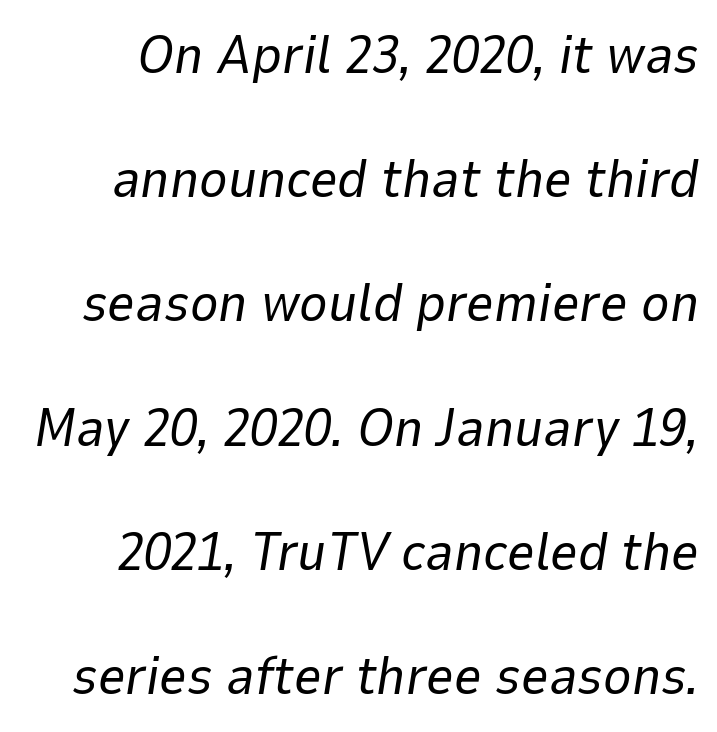
Q: Is the text bold? A: No.
Q: Is the text italic (slanted)? A: Yes, it leans right by about 9 degrees.
Q: Is the text underlined? A: No.
Q: Is the spacing between letters normal or unusually wide? A: Normal.
Q: Is the spacing between lines tight, normal or loose? A: Loose.
Q: Width (condensed, normal, or wide)? A: Normal.
Q: Stroke contrast? A: Low.
Q: x-height? A: Medium.
Q: Monospaced? A: No.
